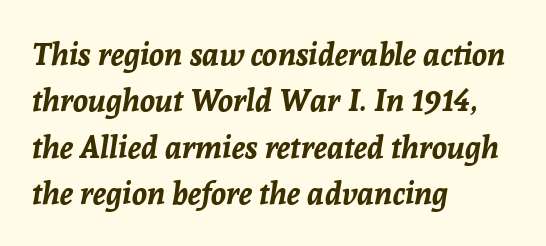
Q: Is the text bold? A: Yes.
Q: Is the text italic (slanted)? A: Yes, it leans right by about 8 degrees.
Q: Is the text underlined? A: No.
Q: How is the paragraph aligned? A: Left-aligned.
Q: Is the spacing between letters normal or unusually wide? A: Normal.
Q: Is the spacing between lines tight, normal or loose? A: Normal.
Q: Width (condensed, normal, or wide)? A: Normal.
Q: Stroke contrast? A: Low.
Q: x-height? A: Medium.
Q: Monospaced? A: No.
